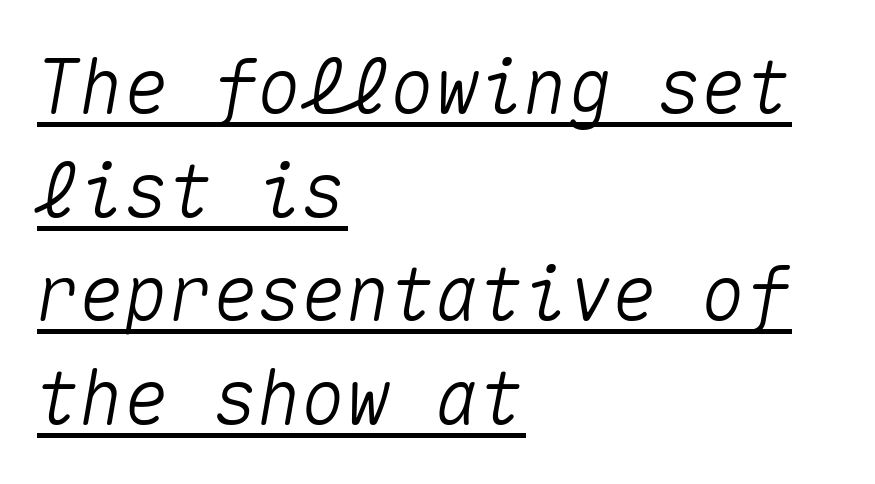
{"italic": "yes", "lean": "right", "slant_degrees": 10, "width": "normal", "stroke_contrast": "medium", "x_height": "medium", "monospaced": "yes", "underline": "yes", "align": "left", "line_spacing": "normal", "line_spacing_ratio": 1.4, "letter_spacing": "normal", "letter_spacing_em": 0.0, "glyph_px": 74}
